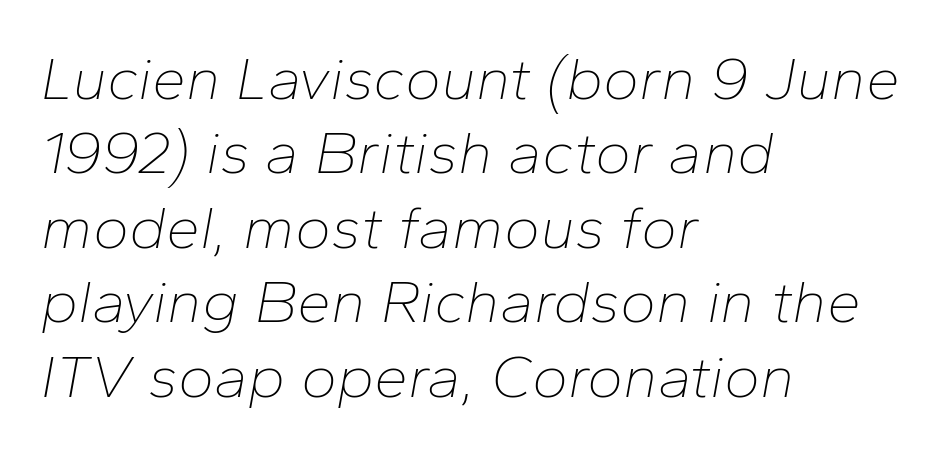
The letters are slanted; this is an italic face. This reads as an unemphasized weight, regular at the heaviest. Alignment: flush left. How are the letters spaced? Ordinarily, with no added tracking. Check the space under the baseline: it is left empty.
